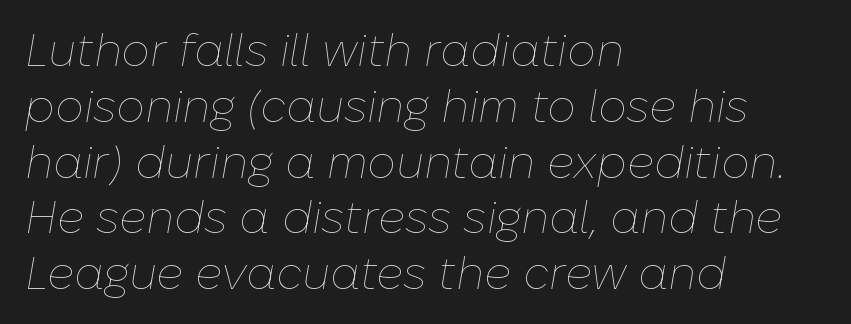
{"italic": "yes", "lean": "right", "slant_degrees": 10, "bold": "no", "weight": "thin", "width": "normal", "stroke_contrast": "low", "x_height": "medium", "monospaced": "no", "underline": "no", "align": "left", "line_spacing_ratio": 1.24, "letter_spacing": "normal", "letter_spacing_em": 0.0, "glyph_px": 45}
